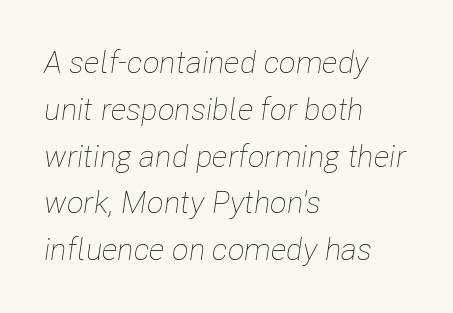
Q: Is the text bold? A: No.
Q: Is the text italic (slanted)? A: Yes, it leans right by about 8 degrees.
Q: Is the text underlined? A: No.
Q: How is the paragraph aligned? A: Left-aligned.
Q: Is the spacing between letters normal or unusually wide? A: Normal.
Q: Is the spacing between lines tight, normal or loose? A: Normal.
Q: Width (condensed, normal, or wide)? A: Condensed.
Q: Stroke contrast? A: Low.
Q: x-height? A: Medium.
Q: Monospaced? A: No.
